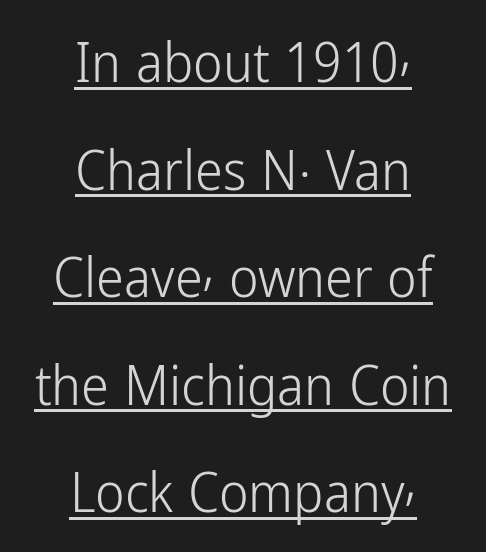
The image shows 56 px light, condensed sans-serif type, upright; set centered, loose line spacing (1.92x), normal letter spacing, underlined; low stroke contrast and a medium x-height.
